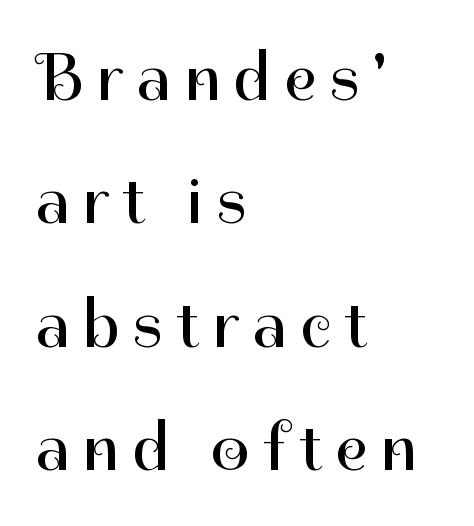
Q: Is the text bold? A: No.
Q: Is the text italic (slanted)? A: No, it is upright.
Q: Is the typeface a serif or a sans-serif typeface? A: Sans-serif.
Q: Is the text underlined? A: No.
Q: How is the paragraph aligned? A: Left-aligned.
Q: Is the spacing between letters normal or unusually wide? A: Unusually wide.
Q: Width (condensed, normal, or wide)? A: Normal.
Q: Stroke contrast? A: High.
Q: x-height? A: Medium.
Q: Monospaced? A: No.
